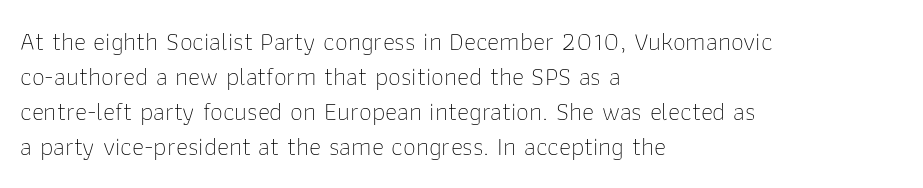
Q: Is the text bold? A: No.
Q: Is the text italic (slanted)? A: No, it is upright.
Q: Is the text underlined? A: No.
Q: How is the paragraph aligned? A: Left-aligned.
Q: Is the spacing between letters normal or unusually wide? A: Normal.
Q: Is the spacing between lines tight, normal or loose? A: Normal.
